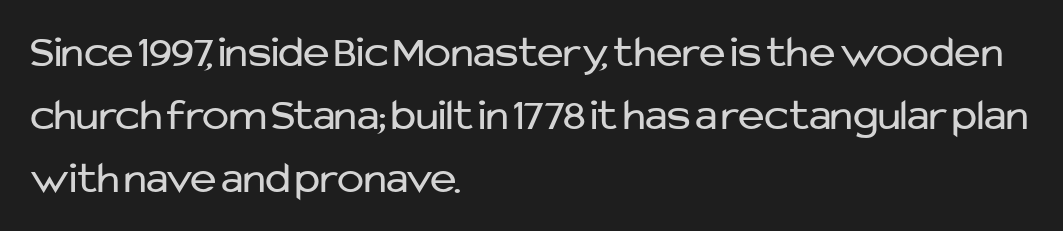
The image shows 45 px regular-weight sans-serif type, upright; set left-aligned, normal line spacing (1.4x), normal letter spacing, not underlined; low stroke contrast and a medium x-height.
